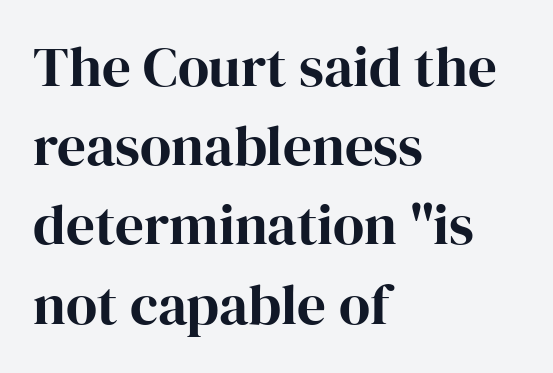
{"serif": "yes", "italic": "no", "width": "normal", "stroke_contrast": "high", "x_height": "medium", "monospaced": "no", "underline": "no", "align": "left", "line_spacing": "normal", "line_spacing_ratio": 1.39, "letter_spacing": "normal", "letter_spacing_em": 0.0, "glyph_px": 57}
